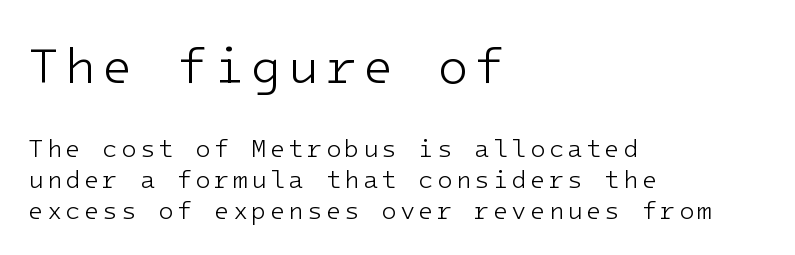
A roman cut, with each character standing at attention. The type family on display is of the sans-serif kind. Short and long lines alike share a common starting point at left. Underlining? Definitely not there. Bigger letters appear in the top chunk; the bottom chunk is reduced. These glyphs show unthickened strokes, regular width or finer.
